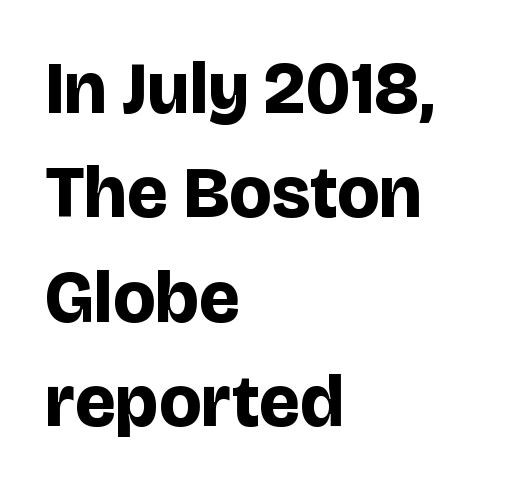
{"serif": "no", "italic": "no", "bold": "yes", "weight": "bold", "width": "normal", "stroke_contrast": "low", "x_height": "large", "monospaced": "no", "underline": "no", "align": "left", "line_spacing": "normal", "line_spacing_ratio": 1.43, "letter_spacing": "normal", "letter_spacing_em": 0.0, "glyph_px": 73}
